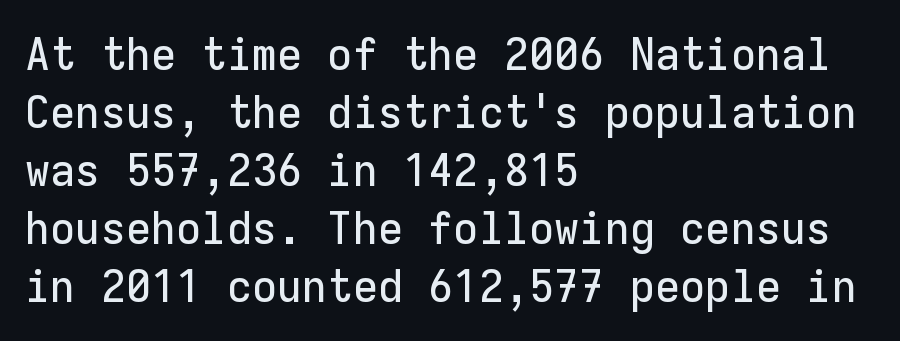
Q: Is the text italic (slanted)? A: No, it is upright.
Q: Is the typeface a serif or a sans-serif typeface? A: Sans-serif.
Q: Is the text underlined? A: No.
Q: How is the paragraph aligned? A: Left-aligned.
Q: Is the spacing between letters normal or unusually wide? A: Normal.
Q: Is the spacing between lines tight, normal or loose? A: Normal.
Q: Width (condensed, normal, or wide)? A: Normal.
Q: Stroke contrast? A: Low.
Q: x-height? A: Medium.
Q: Monospaced? A: Yes.
